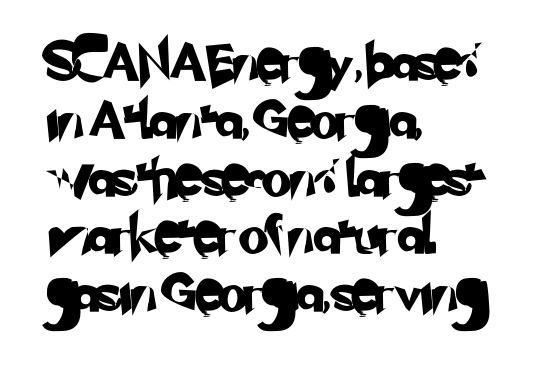
The image shows 38 px sans-serif type; set left-aligned, normal line spacing (1.52x), normal letter spacing, not underlined; low stroke contrast and a small x-height.
